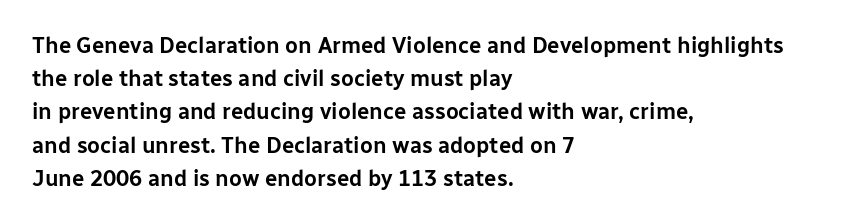
The image shows 22 px text type, upright; set left-aligned, normal line spacing (1.51x), normal letter spacing, not underlined.
